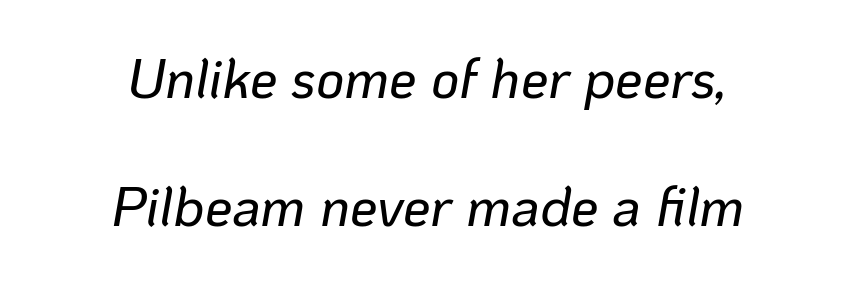
Q: Is the text italic (slanted)? A: Yes, it leans right by about 10 degrees.
Q: Is the text underlined? A: No.
Q: How is the paragraph aligned? A: Centered.
Q: Is the spacing between letters normal or unusually wide? A: Normal.
Q: Is the spacing between lines tight, normal or loose? A: Loose.
Q: Width (condensed, normal, or wide)? A: Normal.
Q: Stroke contrast? A: Low.
Q: x-height? A: Medium.
Q: Monospaced? A: No.
